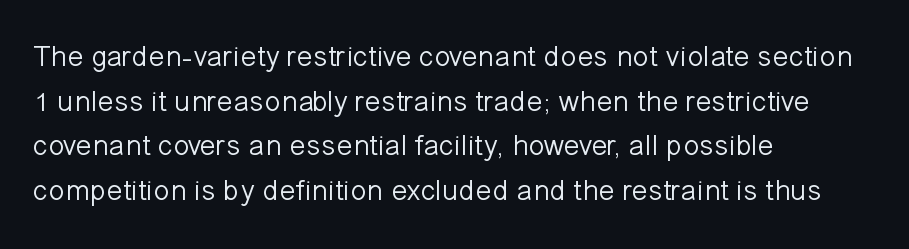
Q: Is the text bold? A: No.
Q: Is the text italic (slanted)? A: No, it is upright.
Q: Is the typeface a serif or a sans-serif typeface? A: Sans-serif.
Q: Is the text underlined? A: No.
Q: How is the paragraph aligned? A: Left-aligned.
Q: Is the spacing between letters normal or unusually wide? A: Normal.
Q: Is the spacing between lines tight, normal or loose? A: Normal.
Q: Width (condensed, normal, or wide)? A: Normal.
Q: Stroke contrast? A: Low.
Q: x-height? A: Medium.
Q: Monospaced? A: No.
